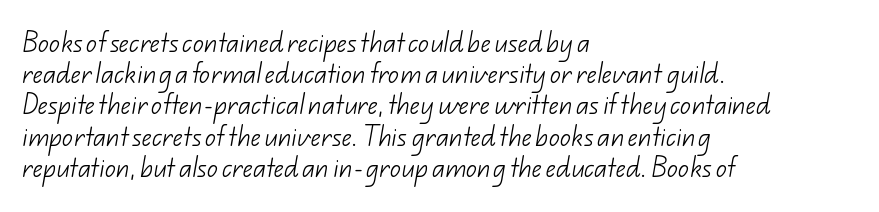
{"bold": "no", "underline": "no", "align": "left", "line_spacing": "normal", "line_spacing_ratio": 1.42, "letter_spacing": "normal", "letter_spacing_em": 0.0, "glyph_px": 22}
